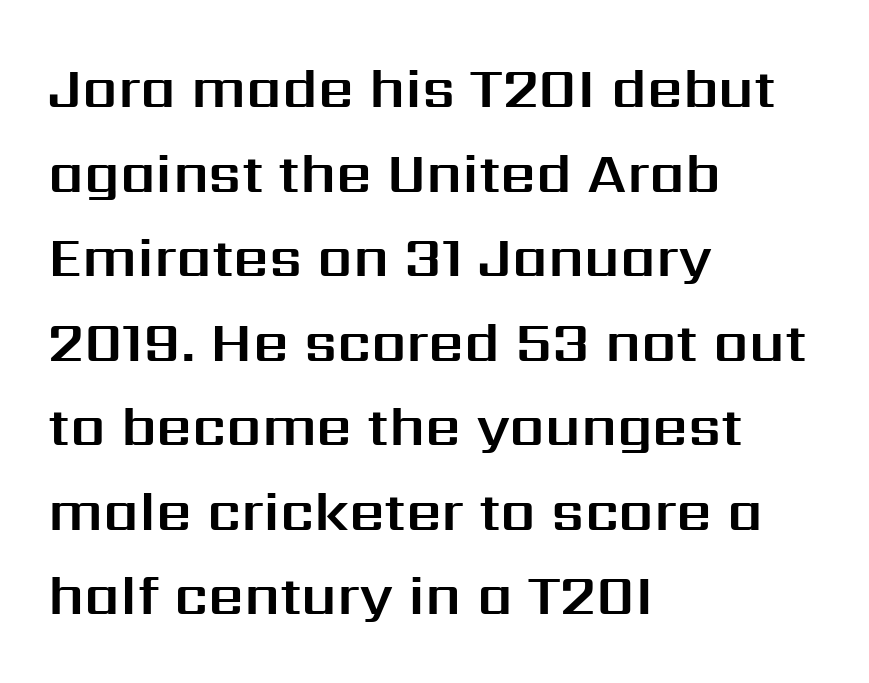
Q: Is the text italic (slanted)? A: No, it is upright.
Q: Is the typeface a serif or a sans-serif typeface? A: Sans-serif.
Q: Is the text underlined? A: No.
Q: How is the paragraph aligned? A: Left-aligned.
Q: Is the spacing between letters normal or unusually wide? A: Normal.
Q: Is the spacing between lines tight, normal or loose? A: Normal.
Q: Width (condensed, normal, or wide)? A: Normal.
Q: Stroke contrast? A: Medium.
Q: x-height? A: Medium.
Q: Monospaced? A: No.
